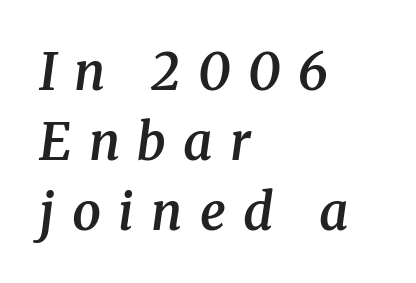
The image shows 51 px semibold serif type, italic (leaning right); set left-aligned, normal line spacing (1.37x), unusually wide letter spacing (+0.34 em), not underlined; medium stroke contrast and a medium x-height.
